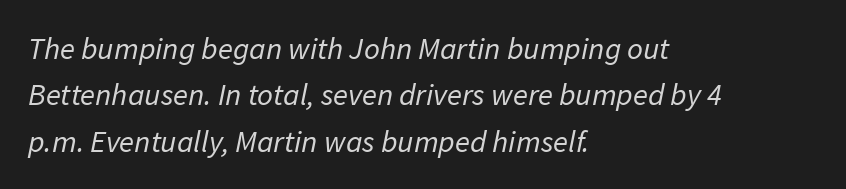
Q: Is the text bold? A: No.
Q: Is the typeface a serif or a sans-serif typeface? A: Sans-serif.
Q: Is the text underlined? A: No.
Q: How is the paragraph aligned? A: Left-aligned.
Q: Is the spacing between letters normal or unusually wide? A: Normal.
Q: Is the spacing between lines tight, normal or loose? A: Normal.
Q: Width (condensed, normal, or wide)? A: Normal.
Q: Stroke contrast? A: Low.
Q: x-height? A: Medium.
Q: Monospaced? A: No.
